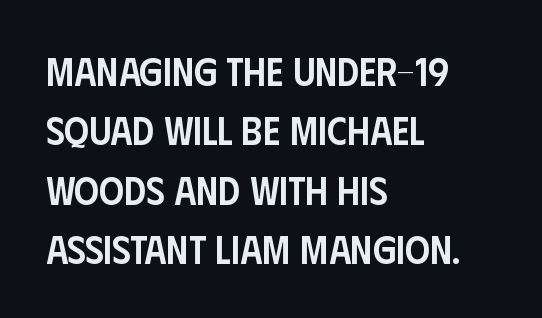
Vertical strokes here are truly vertical. Decoration check: the copy has no underline. Between one letter and the next there's only the usual sliver of space. A sans-serif font was chosen for this passage. Typesetter's note: demi weight, one step under bold.
